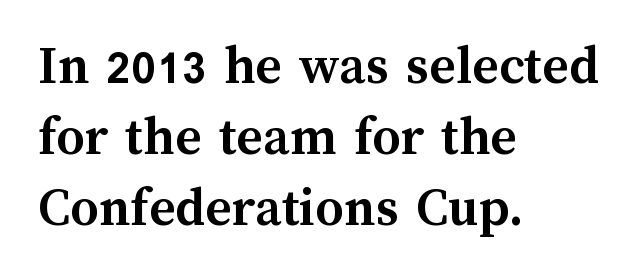
The foot of each line stays bare and open. Note the varied advance widths — an 'i' is clearly narrower than an 'm'. Line starts are locked; line ends wander. Glyph-to-glyph distance matches everyday printed text.
